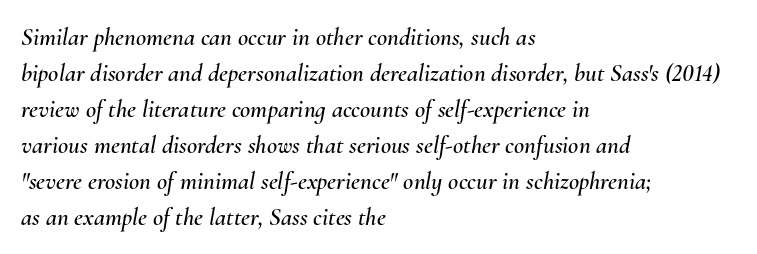
{"italic": "yes", "lean": "right", "slant_degrees": 10, "underline": "no", "align": "left", "line_spacing": "normal", "line_spacing_ratio": 1.44, "letter_spacing": "normal", "letter_spacing_em": 0.0, "glyph_px": 25}
